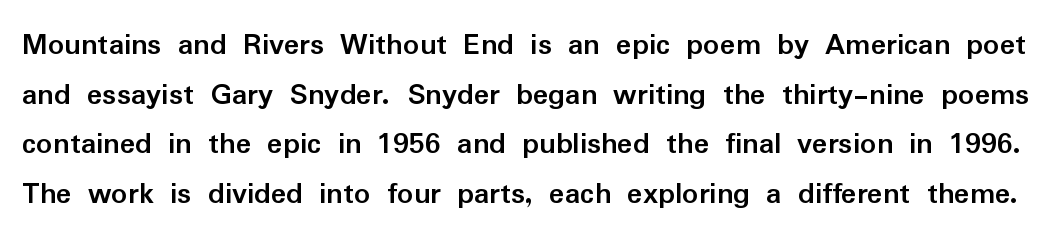
Each row of text sits above clean, open space. Italic: no, the glyphs are upright roman. Is this a fixed-width face? No — the glyphs have proportional, varying widths. You can tell from the bare stems that sans-serif type was used. Emphasis by weight is at full strength: bold. The tracking reads as untouched default to a designer's eye.
